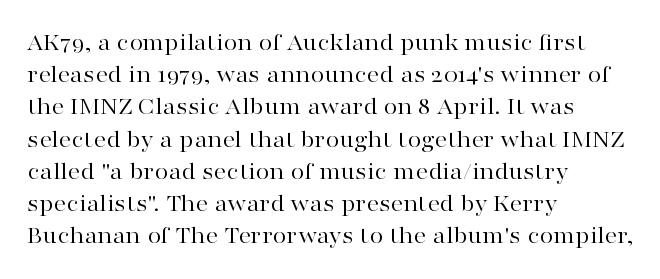
These lines keep a tight, regular rhythm from letter to letter. This sample is left-justified, so line endings fall wherever the words run out. The space between consecutive lines is moderate. Do the letters lean? They stand straight. The passage shown is not underscored anywhere. Stems and bowls with no extra thickness — not bold.
